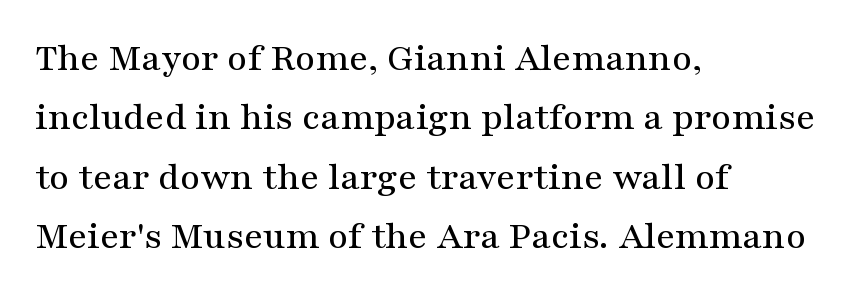
The image shows 39 px wide serif type, upright; set left-aligned, normal line spacing (1.52x), normal letter spacing, not underlined; medium stroke contrast and a medium x-height.
